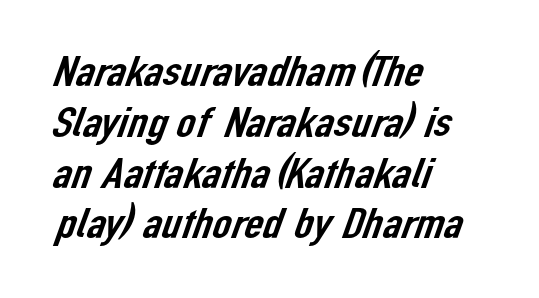
Q: Is the typeface a serif or a sans-serif typeface? A: Sans-serif.
Q: Is the text underlined? A: No.
Q: How is the paragraph aligned? A: Left-aligned.
Q: Is the spacing between letters normal or unusually wide? A: Normal.
Q: Width (condensed, normal, or wide)? A: Normal.
Q: Stroke contrast? A: Low.
Q: x-height? A: Medium.
Q: Monospaced? A: No.
